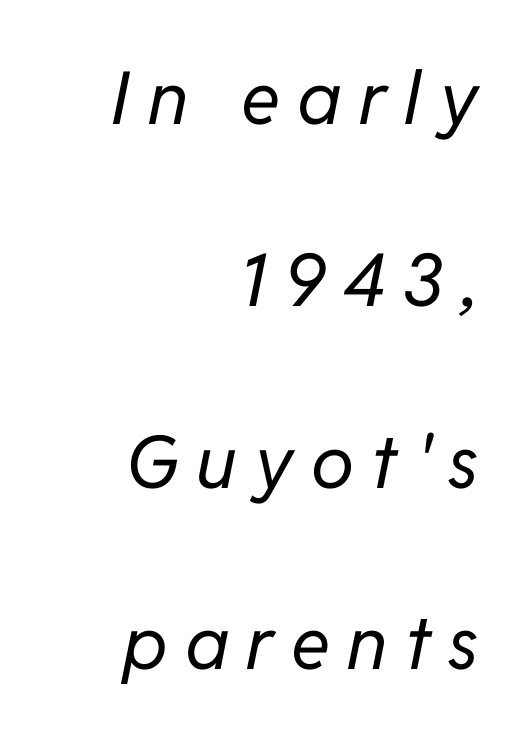
Q: Is the text bold? A: No.
Q: Is the text italic (slanted)? A: Yes, it leans right by about 11 degrees.
Q: Is the text underlined? A: No.
Q: How is the paragraph aligned? A: Right-aligned.
Q: Is the spacing between letters normal or unusually wide? A: Unusually wide.
Q: Is the spacing between lines tight, normal or loose? A: Loose.
Q: Width (condensed, normal, or wide)? A: Normal.
Q: Stroke contrast? A: Low.
Q: x-height? A: Medium.
Q: Monospaced? A: No.
